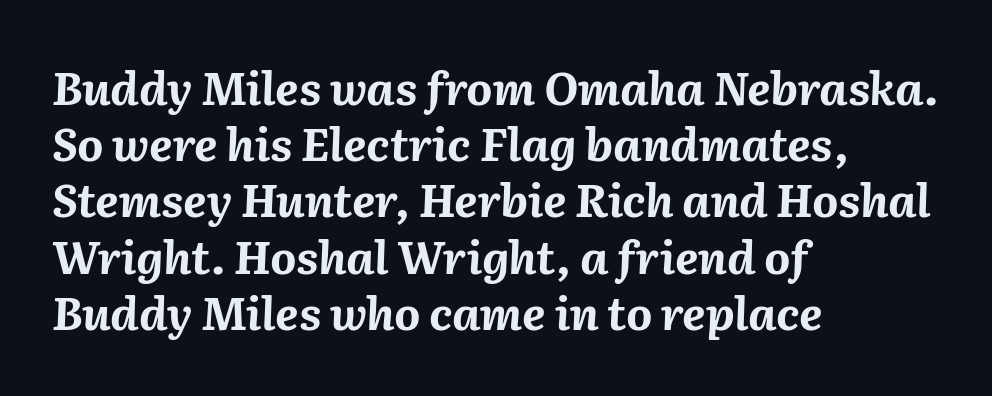
Every letter is thick-stroked: bold, no question. A typesetter would mark this as italic. Words appear dense and cohesive because spacing is normal. Evenly set lines give the paragraph a standard silhouette.
